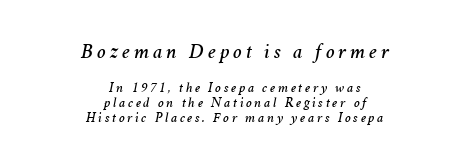
{"italic": "yes", "lean": "right", "slant_degrees": 11, "underline": "no", "align": "center", "line_spacing": "tight", "line_spacing_ratio": 1.06, "larger_block": "first", "size_ratio": 1.5, "glyph_px": 21}
